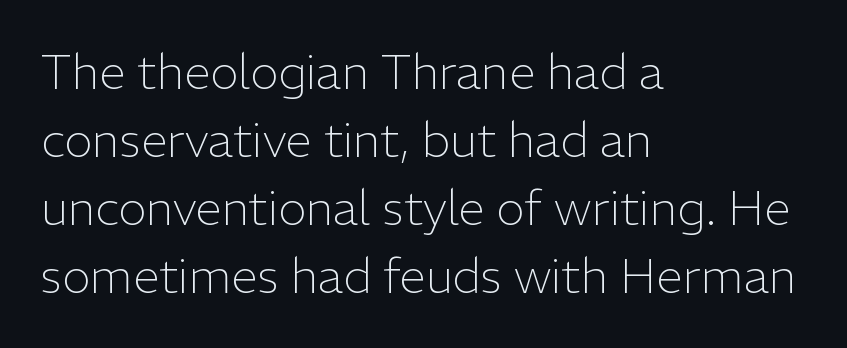
Q: Is the text bold? A: No.
Q: Is the text italic (slanted)? A: No, it is upright.
Q: Is the typeface a serif or a sans-serif typeface? A: Sans-serif.
Q: Is the text underlined? A: No.
Q: How is the paragraph aligned? A: Left-aligned.
Q: Is the spacing between letters normal or unusually wide? A: Normal.
Q: Is the spacing between lines tight, normal or loose? A: Normal.
Q: Width (condensed, normal, or wide)? A: Normal.
Q: Stroke contrast? A: Low.
Q: x-height? A: Medium.
Q: Monospaced? A: No.
